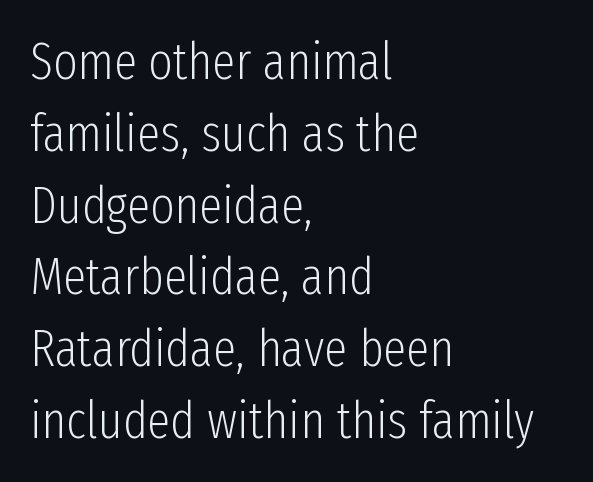
{"serif": "no", "italic": "no", "bold": "no", "weight": "light", "width": "condensed", "stroke_contrast": "low", "x_height": "medium", "monospaced": "no", "underline": "no", "align": "left", "line_spacing": "normal", "line_spacing_ratio": 1.38, "letter_spacing": "normal", "letter_spacing_em": 0.0, "glyph_px": 52}
